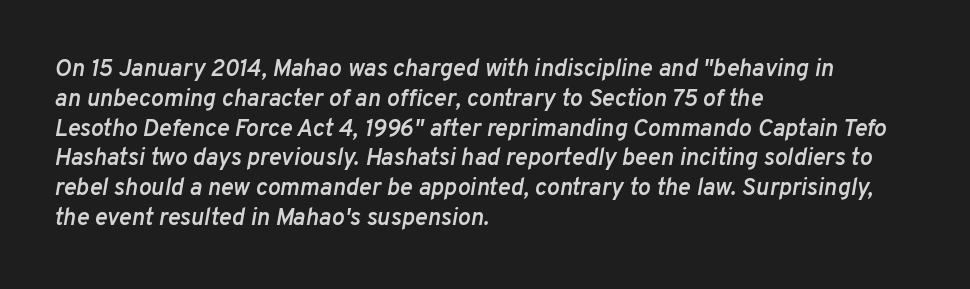
A typesetter would mark this as italic. These lines keep a tight, regular rhythm from letter to letter. Nobody drew a line under any word here. Reading down the block, your eye returns to a fixed left position each line. The glyphs have the mass of a demibold cut, below bold.
